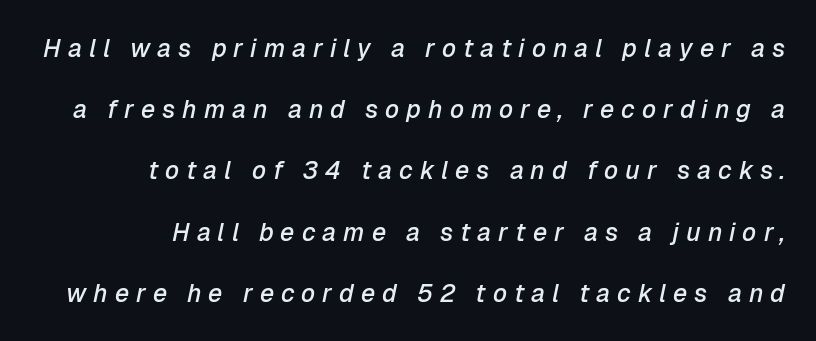
{"italic": "yes", "lean": "right", "slant_degrees": 12, "bold": "semi", "underline": "no", "align": "right", "line_spacing": "loose", "line_spacing_ratio": 2.45, "letter_spacing": "wide", "letter_spacing_em": 0.28, "glyph_px": 25}
